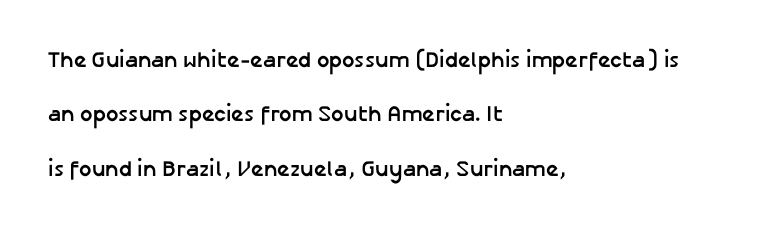
The image shows 22 px bold type, upright; set left-aligned, loose line spacing (2.47x), normal letter spacing, not underlined.
